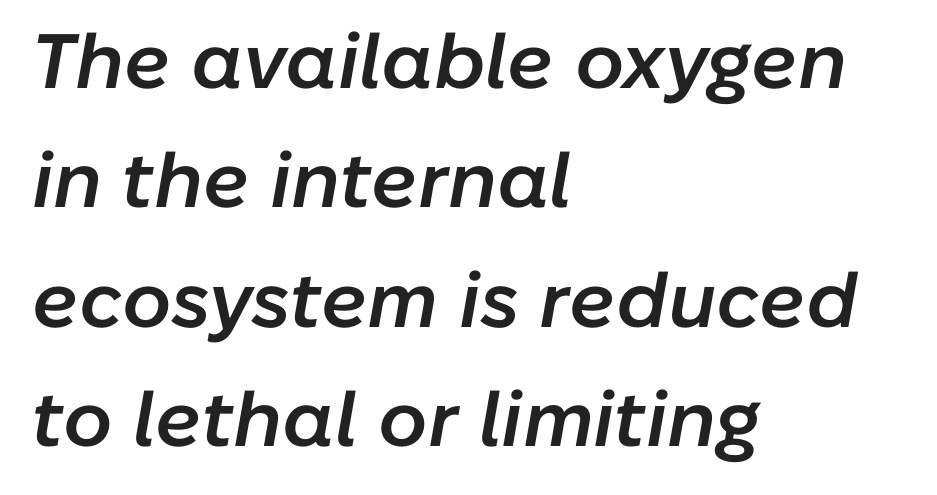
Between one letter and the next there's only the usual sliver of space. The letters are slanted; this is an italic face. Leftover space on each line is placed entirely after the last word. Anything drawn beneath the words? Only blank space. Compared with an ordinary text face, these strokes are moderately heavier — a semibold.
